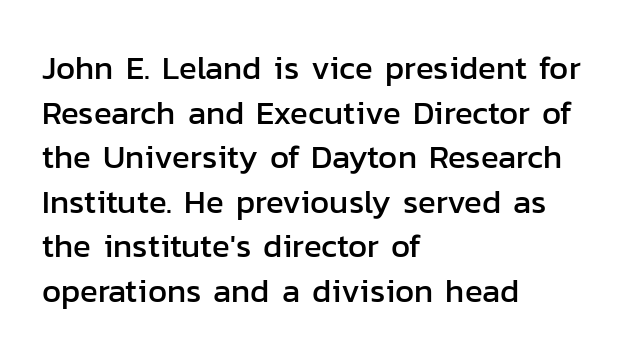
{"serif": "no", "italic": "no", "width": "normal", "stroke_contrast": "low", "x_height": "medium", "monospaced": "no", "underline": "no", "align": "left", "line_spacing": "normal", "line_spacing_ratio": 1.35, "letter_spacing": "normal", "letter_spacing_em": 0.0, "glyph_px": 33}
